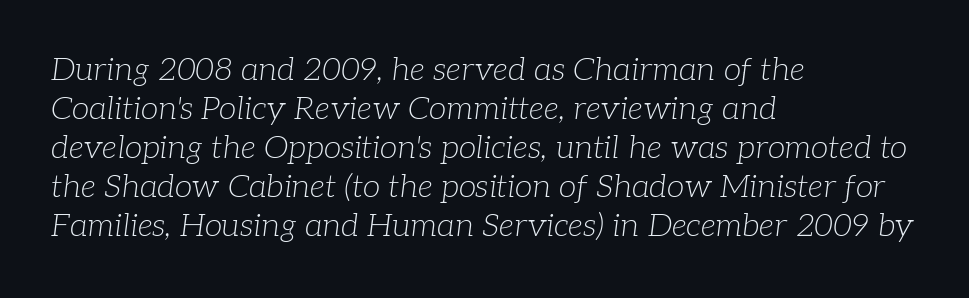
{"serif": "yes", "italic": "yes", "lean": "right", "slant_degrees": 7, "bold": "no", "weight": "light", "width": "normal", "stroke_contrast": "low", "x_height": "medium", "monospaced": "no", "underline": "no", "align": "left", "line_spacing_ratio": 1.22, "letter_spacing": "normal", "letter_spacing_em": 0.0, "glyph_px": 32}
